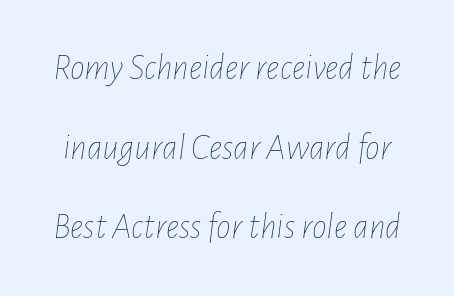
Q: Is the text bold? A: No.
Q: Is the text italic (slanted)? A: Yes, it leans right by about 7 degrees.
Q: Is the text underlined? A: No.
Q: Is the spacing between letters normal or unusually wide? A: Normal.
Q: Is the spacing between lines tight, normal or loose? A: Loose.
Q: Width (condensed, normal, or wide)? A: Condensed.
Q: Stroke contrast? A: Low.
Q: x-height? A: Medium.
Q: Monospaced? A: No.
